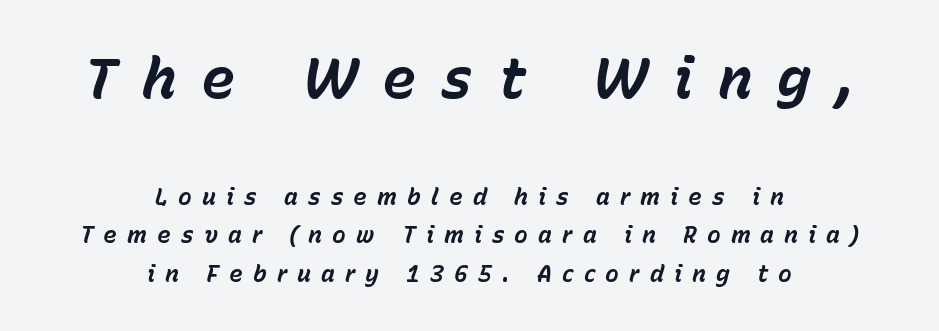
{"italic": "yes", "lean": "right", "slant_degrees": 15, "bold": "yes", "weight": "bold", "width": "normal", "stroke_contrast": "low", "x_height": "medium", "monospaced": "no", "underline": "no", "align": "center", "line_spacing": "normal", "line_spacing_ratio": 1.66, "letter_spacing": "wide", "letter_spacing_em": 0.44, "larger_block": "first", "size_ratio": 2.48, "glyph_px": 57}
